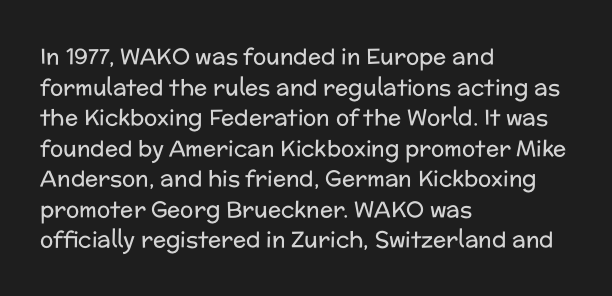
The image shows 22 px text type, upright; set left-aligned, normal line spacing (1.39x), normal letter spacing, not underlined.
